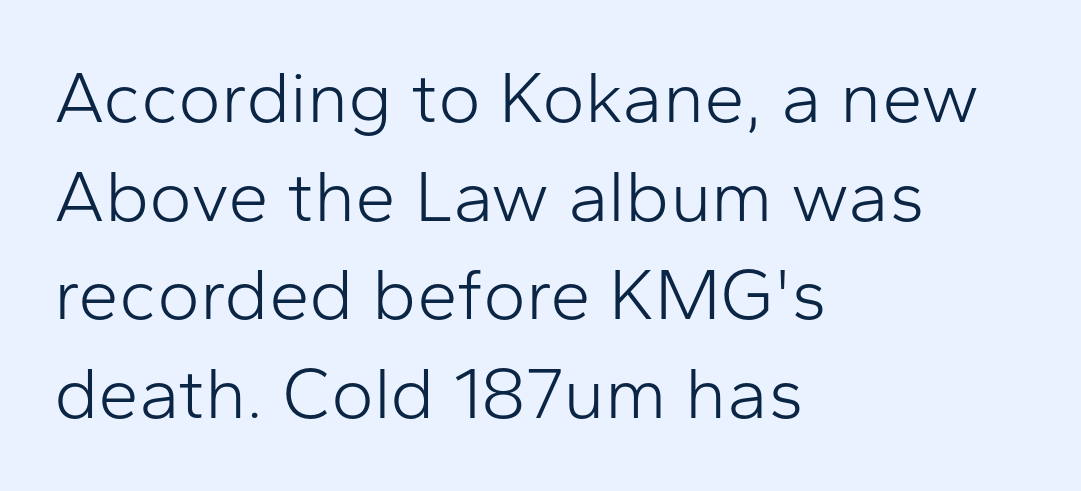
The image shows 73 px light sans-serif type, upright; set left-aligned, normal line spacing (1.35x), normal letter spacing, not underlined; low stroke contrast and a medium x-height.
